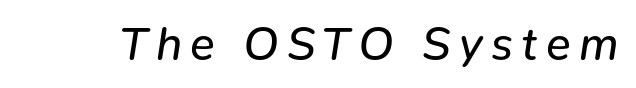
Q: Is the text bold? A: No.
Q: Is the text italic (slanted)? A: Yes, it leans right by about 9 degrees.
Q: Is the text underlined? A: No.
Q: Width (condensed, normal, or wide)? A: Normal.
Q: Stroke contrast? A: Low.
Q: x-height? A: Medium.
Q: Monospaced? A: No.
